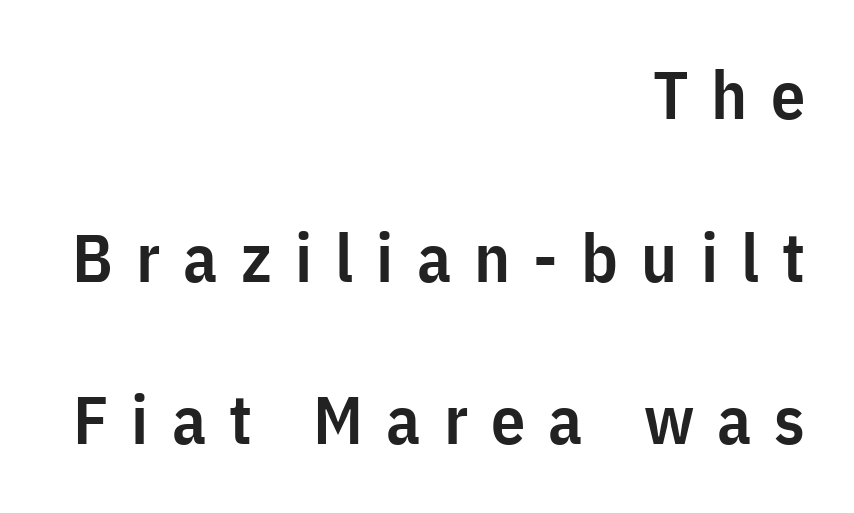
{"serif": "no", "italic": "no", "bold": "semi", "weight": "semibold", "width": "condensed", "stroke_contrast": "low", "x_height": "medium", "monospaced": "no", "underline": "no", "align": "right", "line_spacing": "loose", "line_spacing_ratio": 2.39, "letter_spacing": "wide", "letter_spacing_em": 0.34, "glyph_px": 68}
